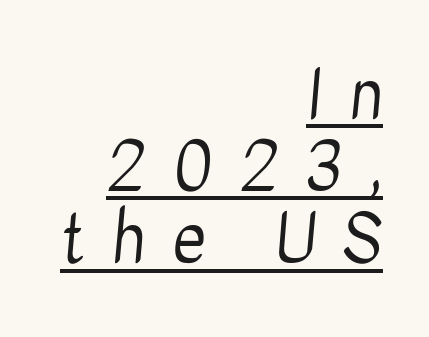
{"serif": "no", "bold": "no", "weight": "regular", "width": "condensed", "stroke_contrast": "low", "x_height": "medium", "monospaced": "no", "underline": "yes", "align": "right", "line_spacing": "tight", "line_spacing_ratio": 1.11, "letter_spacing": "wide", "letter_spacing_em": 0.42, "glyph_px": 65}
